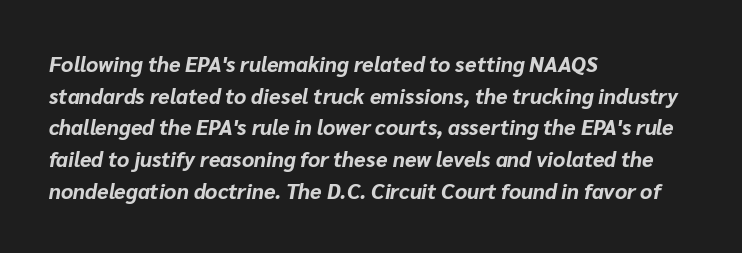
{"italic": "yes", "lean": "right", "slant_degrees": 10, "bold": "yes", "underline": "no", "align": "left", "line_spacing": "normal", "line_spacing_ratio": 1.51, "letter_spacing": "normal", "letter_spacing_em": 0.0, "glyph_px": 21}
